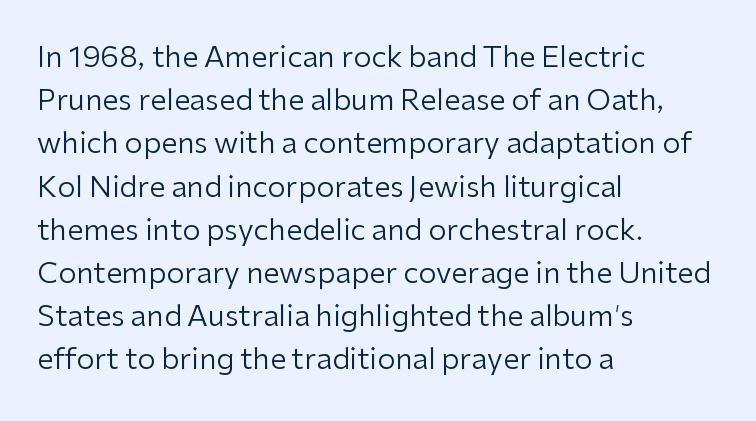
Observe the absence of serifs on each vertical stroke in this sample. Short and long lines alike share a common starting point at left. Think standard paragraph weight, or any step lighter than that. The rendering uses natural spacing where letterforms have individual widths. Glyph-to-glyph distance matches everyday printed text. The lettering stays uniformly vertical, giving the passage a roman look.
